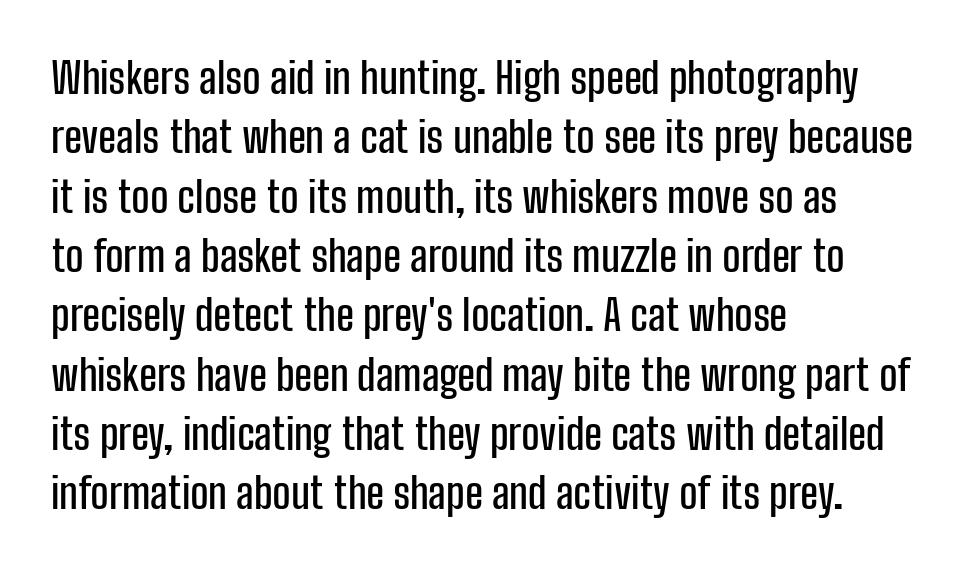
The lines are quadded left. Tracking value appears to be zero — textbook default spacing. The passage shown is not underscored anywhere. The passage shown is typed in a proportional face where columns would drift. Observe the absence of serifs on each vertical stroke in this sample. The typography opts for an upright posture over an oblique one.
